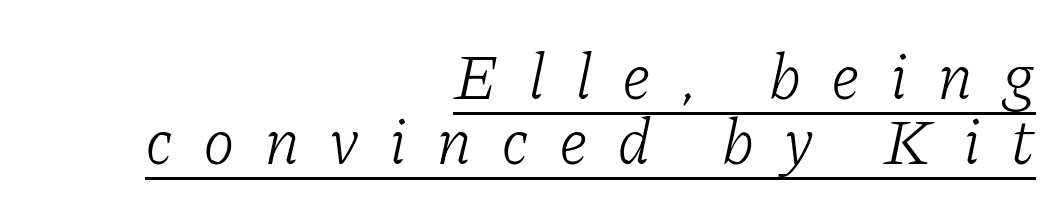
The space between consecutive lines is stingy. Does a line run under the words? Yes, clearly. The letters advance in unequal steps, a hallmark of proportional type. The compositor pushed each line to the right boundary.
